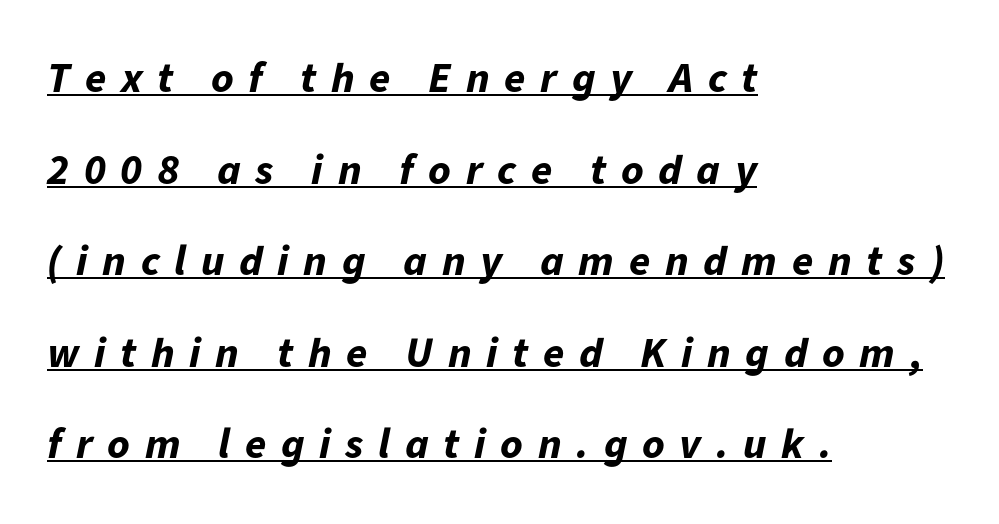
Each line starts at the same left margin while the right side varies. Summary of vertical rhythm: relaxed, with wide interline spacing. The face used here appears with an underline applied. This rendering widens character spacing well past its baseline value. These lines were composed using italics.
